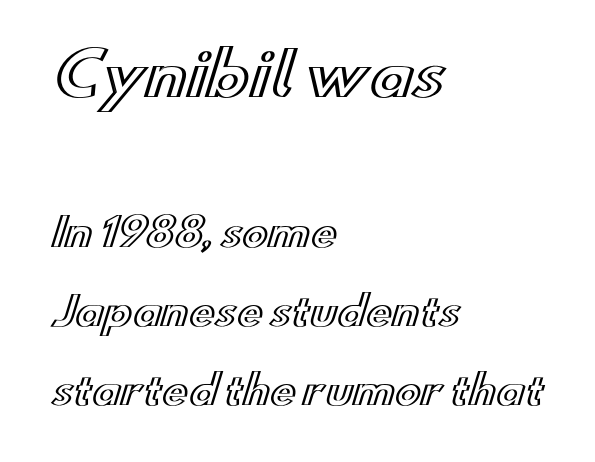
Q: Is the text italic (slanted)? A: Yes.
Q: Is the text underlined? A: No.
Q: How is the paragraph aligned? A: Left-aligned.
Q: Is the spacing between letters normal or unusually wide? A: Normal.
Q: Is the spacing between lines tight, normal or loose? A: Loose.
Q: Which block of text is set in a larger size, the first (top) or the second (bottom)? A: The first (top) one.
Q: Width (condensed, normal, or wide)? A: Wide.
Q: x-height? A: Small.
Q: Monospaced? A: No.
